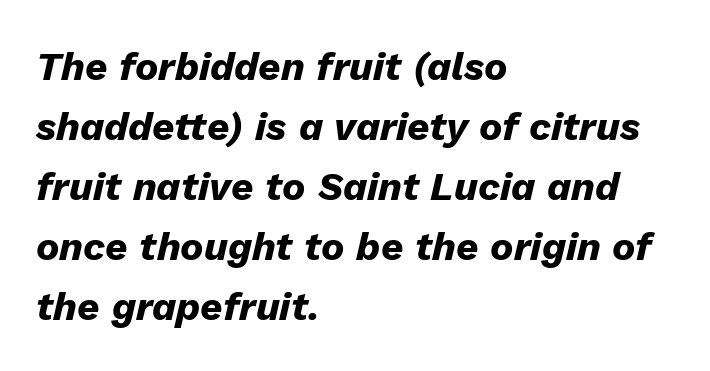
The image shows 39 px heavy type, italic (leaning right); set left-aligned, normal line spacing (1.54x), normal letter spacing, not underlined; low stroke contrast and a medium x-height.
